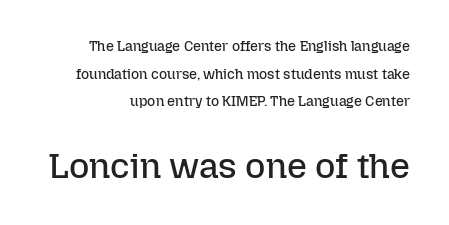
Q: Is the text bold? A: No.
Q: Is the text italic (slanted)? A: No, it is upright.
Q: Is the text underlined? A: No.
Q: Is the spacing between letters normal or unusually wide? A: Normal.
Q: Is the spacing between lines tight, normal or loose? A: Loose.
Q: Which block of text is set in a larger size, the first (top) or the second (bottom)? A: The second (bottom) one.
Q: Width (condensed, normal, or wide)? A: Normal.
Q: Stroke contrast? A: Low.
Q: x-height? A: Medium.
Q: Monospaced? A: No.
